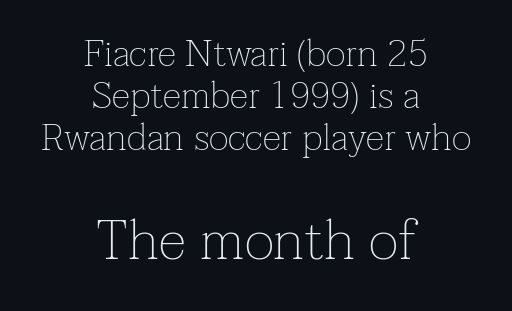
The image shows 57 px thin serif type, upright; set centered, tight line spacing (1.1x), normal letter spacing, not underlined; the second (bottom) block is 1.5x larger; low stroke contrast and a medium x-height.
